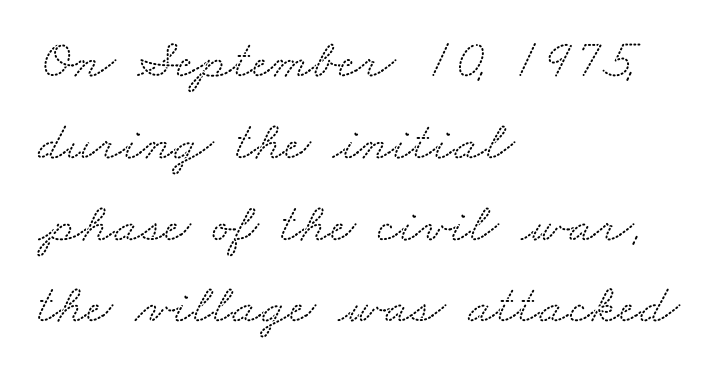
Q: Is the typeface a serif or a sans-serif typeface? A: Serif.
Q: Is the text underlined? A: No.
Q: How is the paragraph aligned? A: Left-aligned.
Q: Is the spacing between letters normal or unusually wide? A: Normal.
Q: Is the spacing between lines tight, normal or loose? A: Normal.
Q: Width (condensed, normal, or wide)? A: Wide.
Q: Stroke contrast? A: Low.
Q: x-height? A: Small.
Q: Monospaced? A: No.
